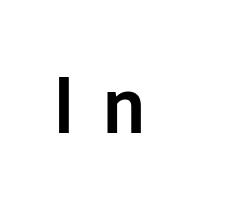
Q: Is the text italic (slanted)? A: No, it is upright.
Q: Is the typeface a serif or a sans-serif typeface? A: Sans-serif.
Q: Is the text underlined? A: No.
Q: Is the spacing between letters normal or unusually wide? A: Unusually wide.
Q: Width (condensed, normal, or wide)? A: Condensed.
Q: Stroke contrast? A: Low.
Q: x-height? A: Medium.
Q: Monospaced? A: No.
